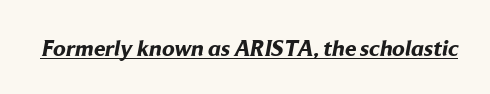
Q: Is the text bold? A: Yes.
Q: Is the text underlined? A: Yes.
Q: Is the spacing between letters normal or unusually wide? A: Normal.
